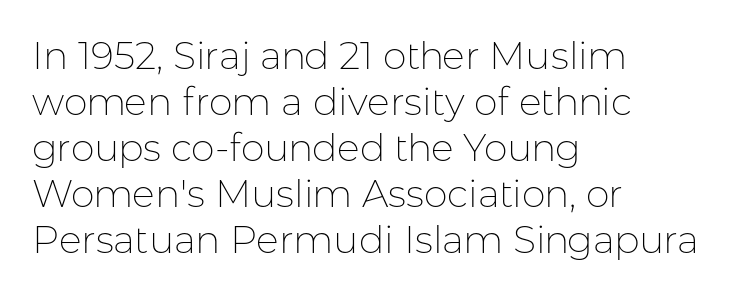
{"serif": "no", "italic": "no", "bold": "no", "weight": "thin", "width": "normal", "stroke_contrast": "low", "x_height": "medium", "monospaced": "no", "underline": "no", "align": "left", "line_spacing_ratio": 1.21, "letter_spacing": "normal", "letter_spacing_em": 0.0, "glyph_px": 38}
